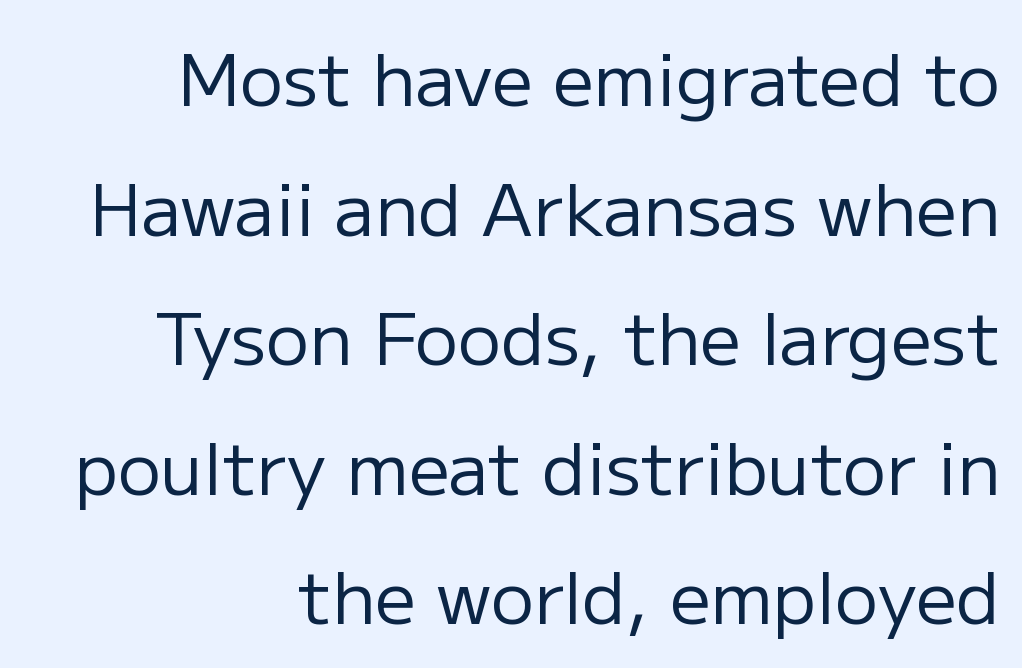
Layout note: lines flush right. Nothing sits at the stroke ends, so this counts as sans-serif. These lines are rendered in a variable-pitch font. Is the type heavy? It reads as light-to-regular instead. These lines keep a tight, regular rhythm from letter to letter. Nope, not italic — everything's standing straight.
